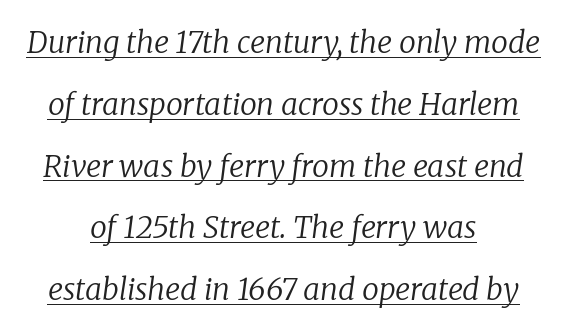
{"serif": "yes", "italic": "yes", "lean": "right", "slant_degrees": 8, "bold": "no", "weight": "regular", "width": "normal", "stroke_contrast": "low", "x_height": "medium", "monospaced": "no", "underline": "yes", "align": "center", "line_spacing": "loose", "line_spacing_ratio": 2.06, "letter_spacing": "normal", "letter_spacing_em": 0.0, "glyph_px": 30}
